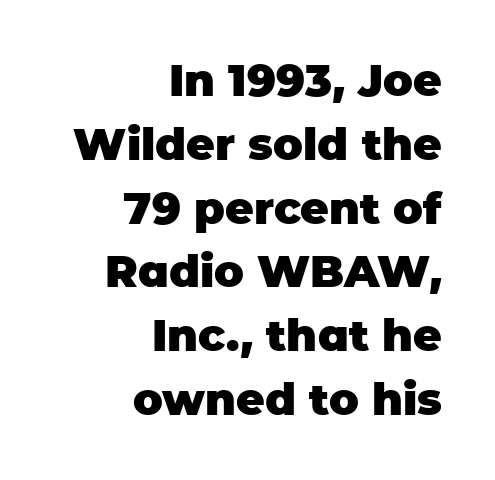
The letters sit at their default tracking, neither squeezed nor spread. Descender tails drop into unmarked territory. Notice how thick the strokes are: this is what a full bold looks like. Posture: straight, roman, zero tilt. The ragged edge is on the left, which tells us the setting is flush right.
